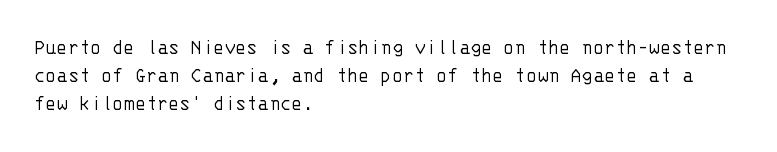
The image shows 23 px text type, upright; set left-aligned, line spacing 1.21x, normal letter spacing, not underlined.
